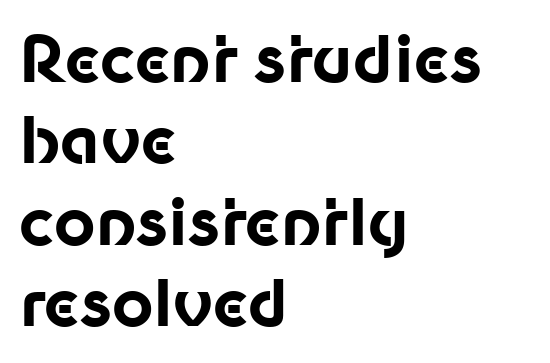
Q: Is the text bold? A: Yes.
Q: Is the text italic (slanted)? A: No, it is upright.
Q: Is the typeface a serif or a sans-serif typeface? A: Sans-serif.
Q: Is the text underlined? A: No.
Q: How is the paragraph aligned? A: Left-aligned.
Q: Is the spacing between letters normal or unusually wide? A: Normal.
Q: Is the spacing between lines tight, normal or loose? A: Normal.
Q: Width (condensed, normal, or wide)? A: Normal.
Q: Stroke contrast? A: Low.
Q: x-height? A: Medium.
Q: Monospaced? A: No.
